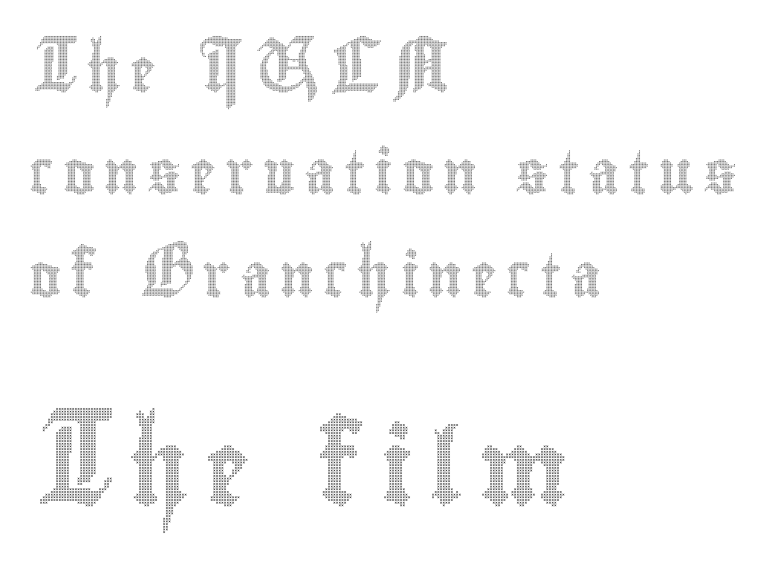
The rendering anchors every line to the left-hand side. The tracking jumps out immediately: characters are airy and widely separated. Upright lettering throughout. Loosely led — the rows are spread out.
